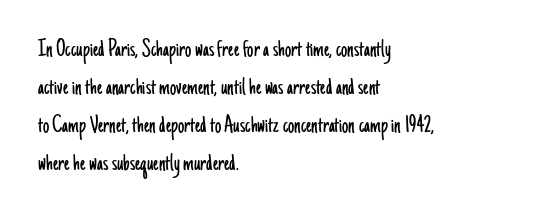
The font's upright variant was chosen for this text. The specimen omits any rule beneath the text block's lines. All the whitespace from short lines collects on the right. Tracking here is standard; glyphs follow each other at the usual distance.
